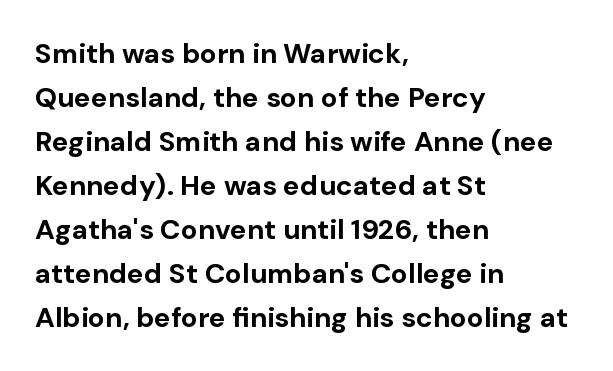
{"serif": "no", "italic": "no", "bold": "yes", "weight": "bold", "width": "normal", "stroke_contrast": "low", "x_height": "medium", "monospaced": "no", "underline": "no", "align": "left", "line_spacing": "normal", "line_spacing_ratio": 1.57, "letter_spacing": "normal", "letter_spacing_em": 0.0, "glyph_px": 28}
